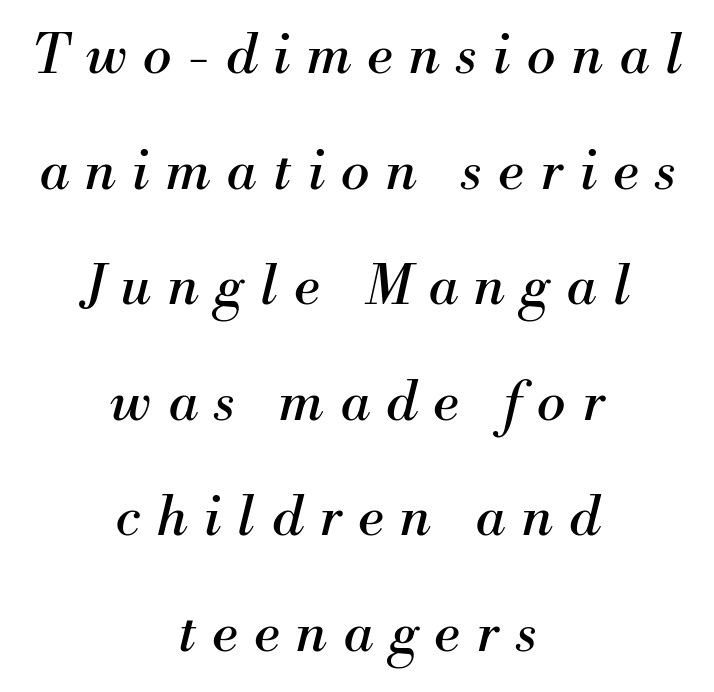
The image shows 54 px regular-weight serif type, italic (leaning right); set centered, loose line spacing (2.14x), unusually wide letter spacing (+0.31 em), not underlined; medium stroke contrast and a small x-height.
